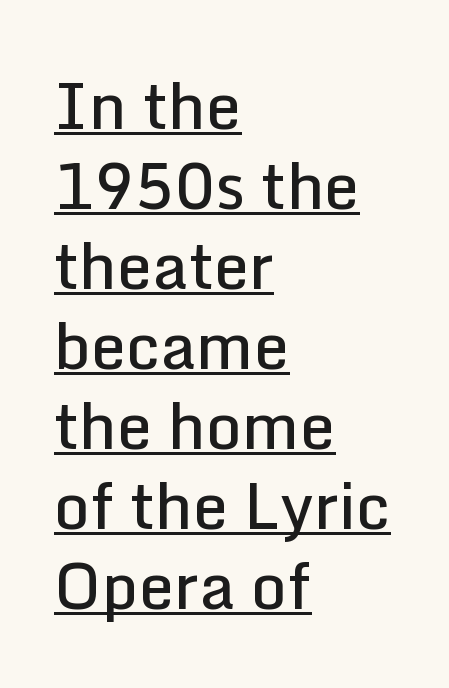
Q: Is the text bold? A: Semi-bold.
Q: Is the text italic (slanted)? A: No, it is upright.
Q: Is the typeface a serif or a sans-serif typeface? A: Sans-serif.
Q: Is the text underlined? A: Yes.
Q: How is the paragraph aligned? A: Left-aligned.
Q: Is the spacing between letters normal or unusually wide? A: Normal.
Q: Is the spacing between lines tight, normal or loose? A: Normal.
Q: Width (condensed, normal, or wide)? A: Normal.
Q: Stroke contrast? A: Low.
Q: x-height? A: Medium.
Q: Monospaced? A: No.
